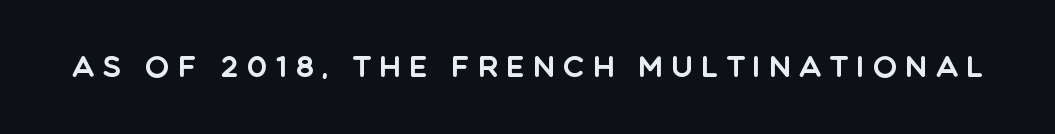
{"serif": "no", "italic": "no", "width": "normal", "x_height": "large", "monospaced": "no", "underline": "no", "letter_spacing": "wide", "letter_spacing_em": 0.27, "glyph_px": 29}
